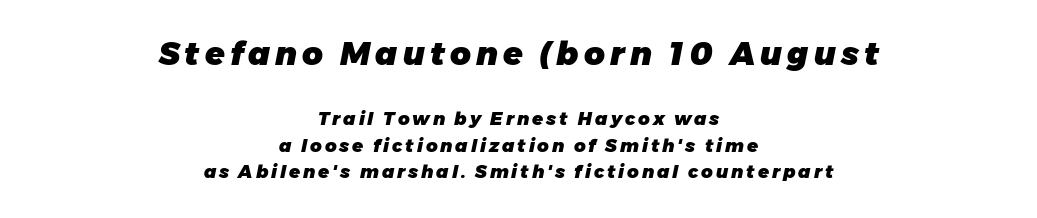
Q: Is the text bold? A: Yes.
Q: Is the text italic (slanted)? A: Yes, it leans right by about 11 degrees.
Q: Is the text underlined? A: No.
Q: How is the paragraph aligned? A: Centered.
Q: Is the spacing between lines tight, normal or loose? A: Normal.
Q: Which block of text is set in a larger size, the first (top) or the second (bottom)? A: The first (top) one.
Q: Width (condensed, normal, or wide)? A: Normal.
Q: Stroke contrast? A: Low.
Q: x-height? A: Medium.
Q: Monospaced? A: No.
